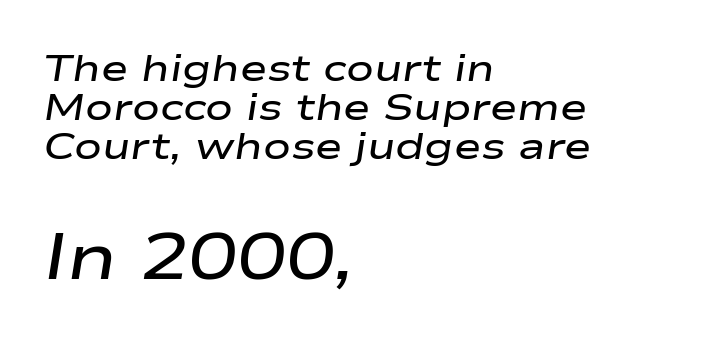
The following chunk of copy outweighs the initial chunk in type size. Spacing verdict: proportional, widths tailored to each character. This sample uses an oblique cut, with every glyph tilted off the vertical. The lines in this sample share a left origin and differ only in where they stop. These lines huddle together more closely than default settings would place them.
